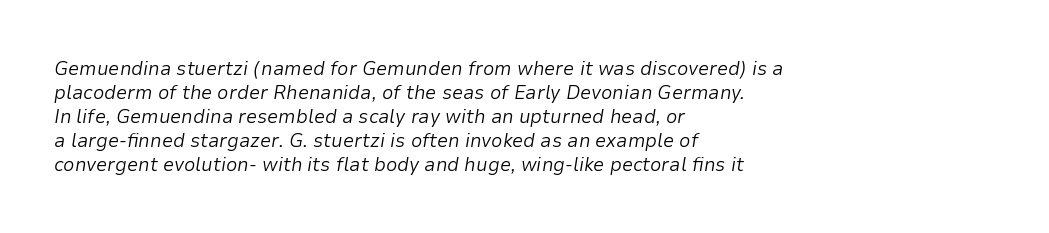
The image shows 20 px text type, italic (leaning right); set left-aligned, line spacing 1.2x, normal letter spacing, not underlined.
